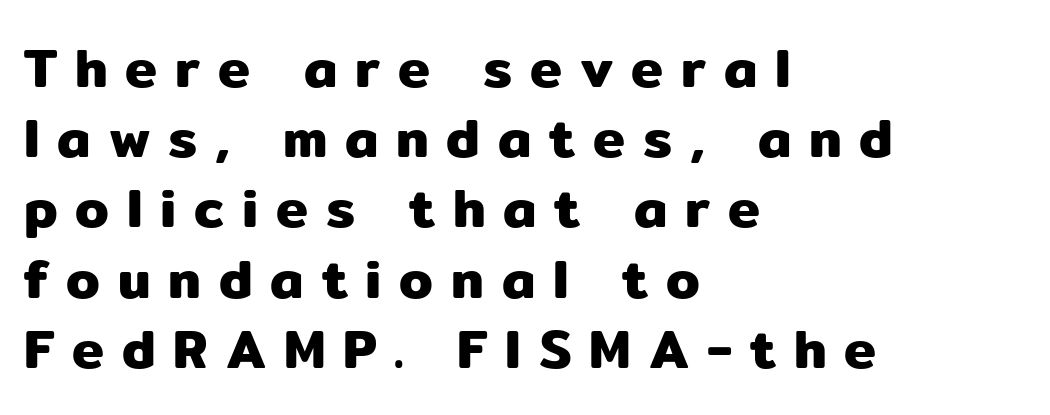
Q: Is the text italic (slanted)? A: No, it is upright.
Q: Is the typeface a serif or a sans-serif typeface? A: Sans-serif.
Q: Is the text underlined? A: No.
Q: How is the paragraph aligned? A: Left-aligned.
Q: Is the spacing between letters normal or unusually wide? A: Unusually wide.
Q: Is the spacing between lines tight, normal or loose? A: Normal.
Q: Width (condensed, normal, or wide)? A: Normal.
Q: Stroke contrast? A: Low.
Q: x-height? A: Medium.
Q: Monospaced? A: No.
